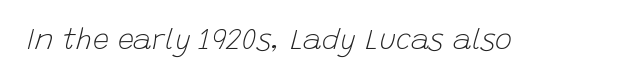
Q: Is the text bold? A: No.
Q: Is the text italic (slanted)? A: Yes, it leans right by about 15 degrees.
Q: Is the text underlined? A: No.
Q: Is the spacing between letters normal or unusually wide? A: Normal.
Q: Width (condensed, normal, or wide)? A: Normal.
Q: Stroke contrast? A: Low.
Q: x-height? A: Large.
Q: Monospaced? A: No.
